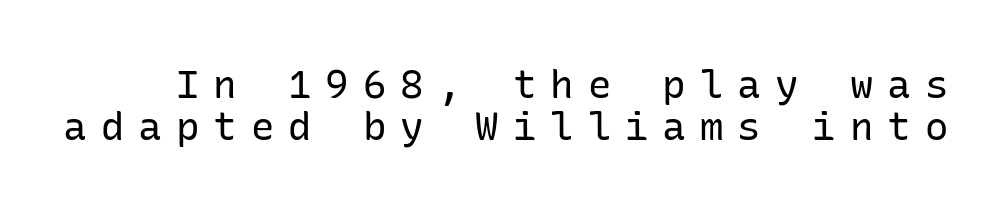
The image shows 39 px regular-weight sans-serif type, upright; set tight line spacing (1.08x), unusually wide letter spacing (+0.36 em), not underlined; low stroke contrast and a medium x-height.
